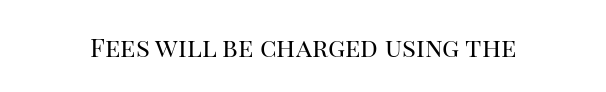
A roman cut, with each character standing at attention. Decoration check: the copy has no underline. The gaps between neighbouring characters are ordinary and unremarkable. Bold? No — there's no thickening of the strokes.
